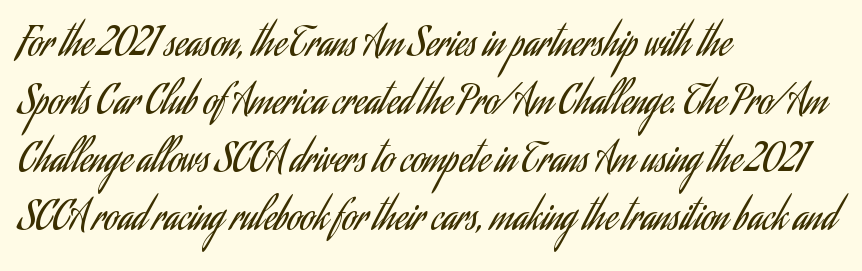
Q: Is the text bold? A: No.
Q: Is the text italic (slanted)? A: Yes.
Q: Is the typeface a serif or a sans-serif typeface? A: Sans-serif.
Q: Is the text underlined? A: No.
Q: How is the paragraph aligned? A: Left-aligned.
Q: Is the spacing between letters normal or unusually wide? A: Normal.
Q: Is the spacing between lines tight, normal or loose? A: Normal.
Q: Width (condensed, normal, or wide)? A: Condensed.
Q: Stroke contrast? A: Low.
Q: x-height? A: Small.
Q: Monospaced? A: No.
